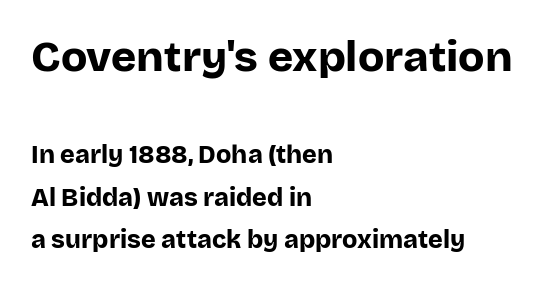
The image shows 43 px bold sans-serif type, upright; set left-aligned, line spacing 1.71x, normal letter spacing, not underlined; the first (top) block is 1.72x larger; low stroke contrast and a large x-height.
